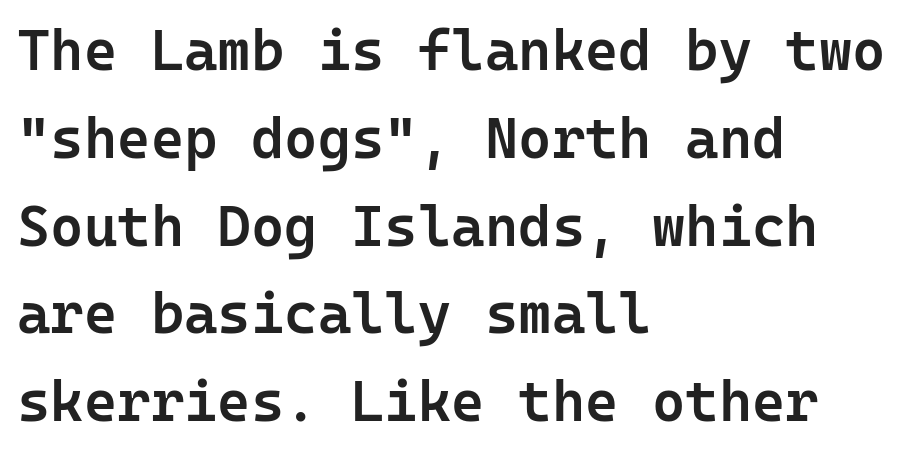
There is no visible air inserted between adjacent glyphs. Serif or sans? Sans — the stroke terminals are bare. As a designer I'd log this as weight 600, semibold. The lettering stays uniformly vertical, giving the passage a roman look. This sample is left-justified, so line endings fall wherever the words run out. Only glyphs here, with clear space below each row.
